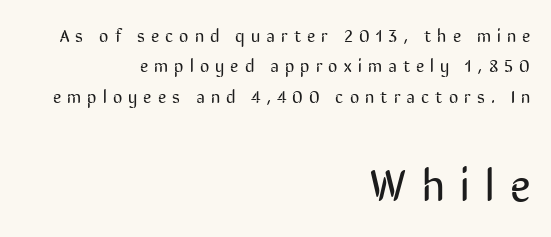
Q: Is the text bold? A: No.
Q: Is the text italic (slanted)? A: No, it is upright.
Q: Is the typeface a serif or a sans-serif typeface? A: Sans-serif.
Q: Is the text underlined? A: No.
Q: How is the paragraph aligned? A: Right-aligned.
Q: Is the spacing between letters normal or unusually wide? A: Unusually wide.
Q: Is the spacing between lines tight, normal or loose? A: Normal.
Q: Which block of text is set in a larger size, the first (top) or the second (bottom)? A: The second (bottom) one.
Q: Width (condensed, normal, or wide)? A: Condensed.
Q: Stroke contrast? A: Low.
Q: x-height? A: Medium.
Q: Monospaced? A: No.
